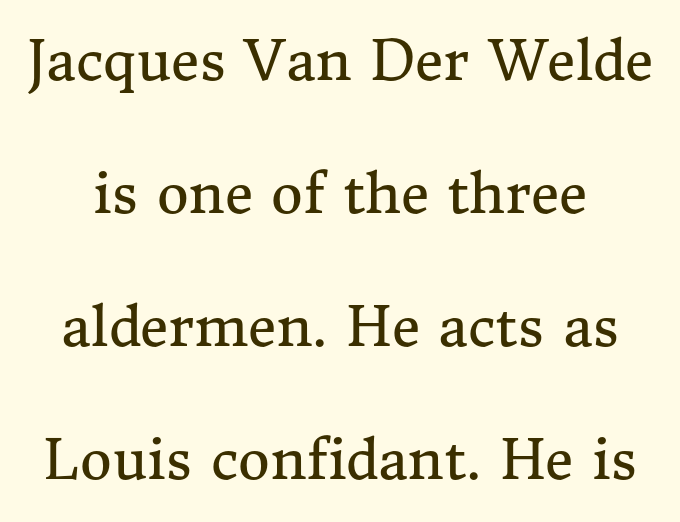
The image shows 55 px regular-weight serif type, upright; set loose line spacing (2.42x), normal letter spacing, not underlined; medium stroke contrast and a medium x-height.
